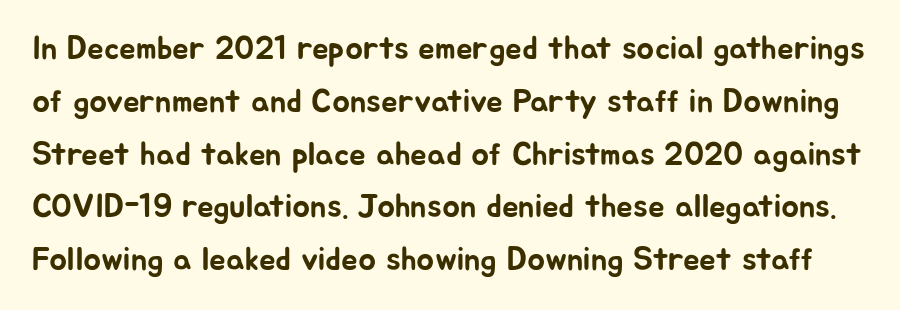
This is roman type, the default non-slanted kind. The letterforms sit shoulder to shoulder at normal distance. These lines sit exactly where default settings would place them. A typesetter would call this proportional, since set widths differ per character.
